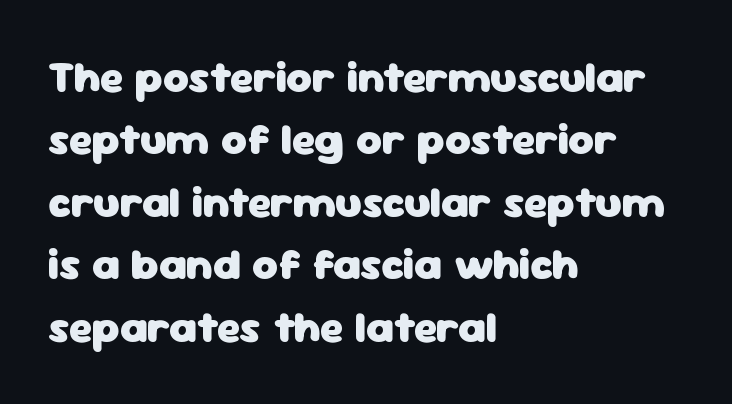
Q: Is the text bold? A: Yes.
Q: Is the text italic (slanted)? A: No, it is upright.
Q: Is the typeface a serif or a sans-serif typeface? A: Sans-serif.
Q: Is the text underlined? A: No.
Q: How is the paragraph aligned? A: Left-aligned.
Q: Is the spacing between letters normal or unusually wide? A: Normal.
Q: Is the spacing between lines tight, normal or loose? A: Normal.
Q: Width (condensed, normal, or wide)? A: Normal.
Q: Stroke contrast? A: Low.
Q: x-height? A: Medium.
Q: Monospaced? A: No.
